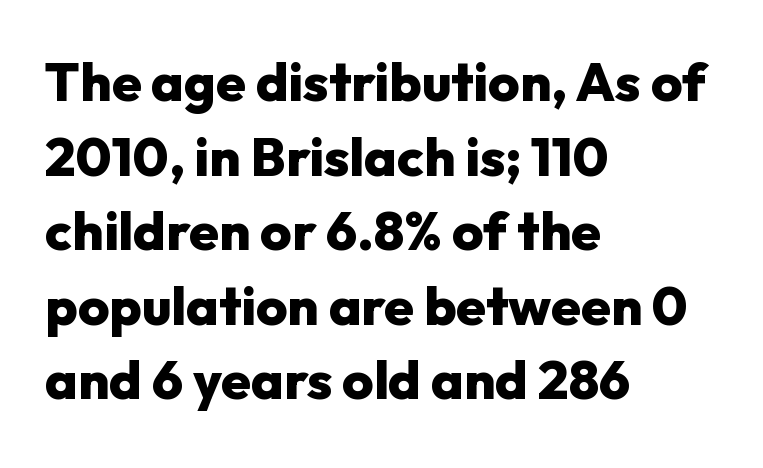
Q: Is the text bold? A: Yes.
Q: Is the text italic (slanted)? A: No, it is upright.
Q: Is the typeface a serif or a sans-serif typeface? A: Sans-serif.
Q: Is the text underlined? A: No.
Q: How is the paragraph aligned? A: Left-aligned.
Q: Is the spacing between letters normal or unusually wide? A: Normal.
Q: Is the spacing between lines tight, normal or loose? A: Normal.
Q: Width (condensed, normal, or wide)? A: Normal.
Q: Stroke contrast? A: Low.
Q: x-height? A: Medium.
Q: Monospaced? A: No.
